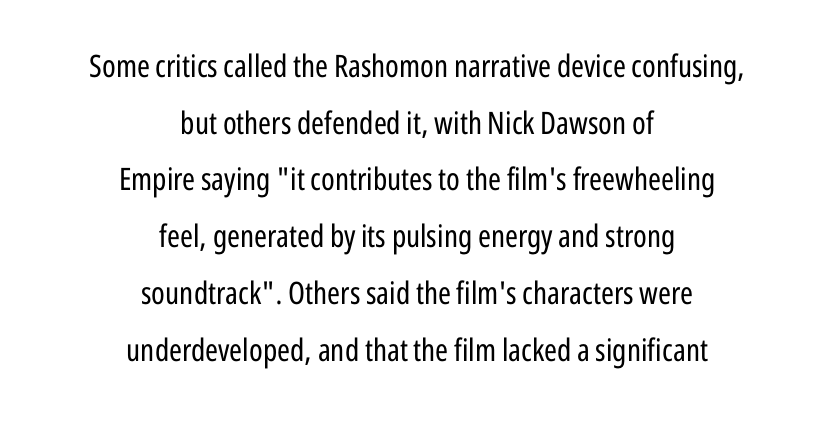
Q: Is the text bold? A: No.
Q: Is the text italic (slanted)? A: No, it is upright.
Q: Is the typeface a serif or a sans-serif typeface? A: Sans-serif.
Q: Is the text underlined? A: No.
Q: How is the paragraph aligned? A: Centered.
Q: Is the spacing between letters normal or unusually wide? A: Normal.
Q: Width (condensed, normal, or wide)? A: Condensed.
Q: Stroke contrast? A: Low.
Q: x-height? A: Medium.
Q: Monospaced? A: No.
